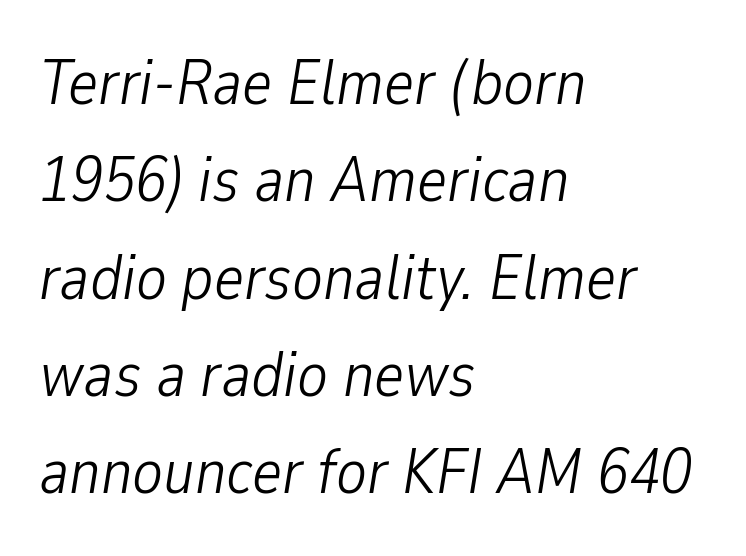
Here the glyphs are tracked normally, forming tight word shapes. It's the slanting kind of type. Descender tails drop into unmarked territory. A typesetter would call this proportional, since set widths differ per character. No chunkiness to these letters — they're not bold. All the whitespace from short lines collects on the right.
